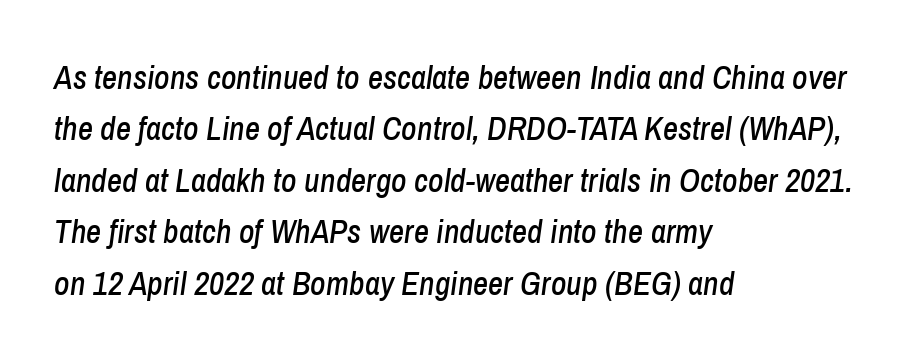
{"italic": "yes", "lean": "right", "slant_degrees": 8, "width": "condensed", "stroke_contrast": "low", "x_height": "medium", "monospaced": "no", "underline": "no", "align": "left", "line_spacing": "normal", "line_spacing_ratio": 1.56, "letter_spacing": "normal", "letter_spacing_em": 0.0, "glyph_px": 33}
